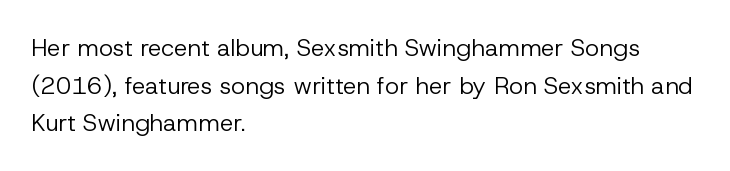
The image shows 24 px text type, upright; set left-aligned, normal line spacing (1.57x), normal letter spacing, not underlined.
